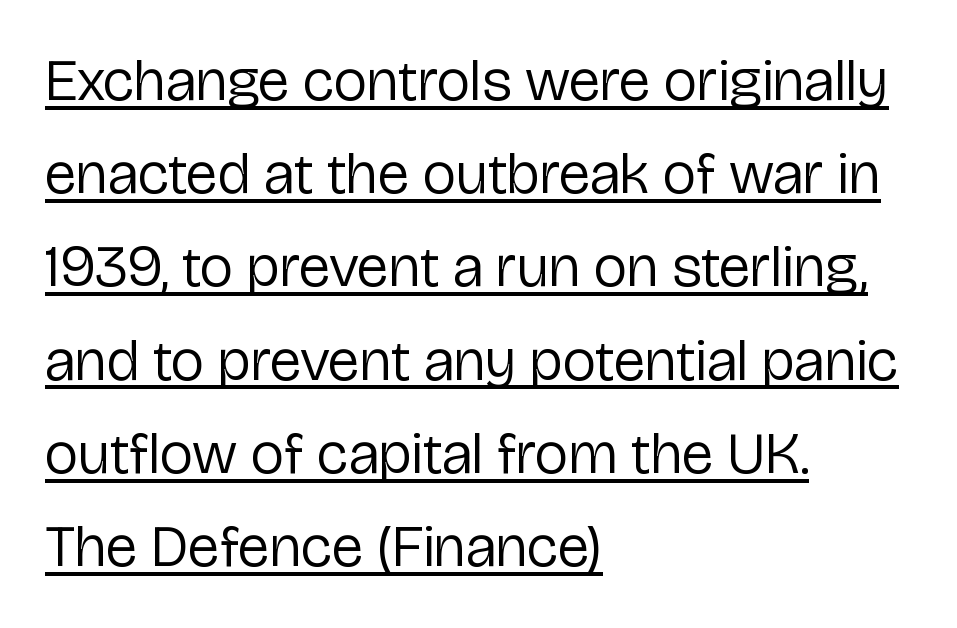
{"serif": "no", "italic": "no", "bold": "no", "weight": "regular", "width": "normal", "stroke_contrast": "low", "x_height": "medium", "monospaced": "no", "underline": "yes", "align": "left", "line_spacing": "normal", "line_spacing_ratio": 1.58, "letter_spacing": "normal", "letter_spacing_em": 0.0, "glyph_px": 59}
